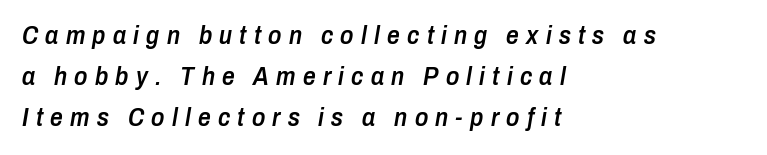
{"italic": "yes", "lean": "right", "slant_degrees": 10, "bold": "semi", "underline": "no", "align": "left", "line_spacing": "normal", "line_spacing_ratio": 1.65, "letter_spacing": "wide", "letter_spacing_em": 0.29, "glyph_px": 25}
